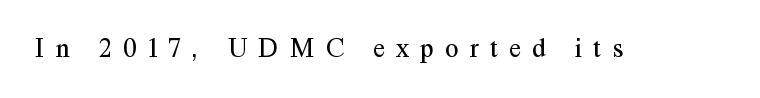
You could only call the tracking loose — the letters float apart. Descenders are the only things crossing below the line. Weight: not bold — regular or lighter. Is there any slant? The stems are plumb.
